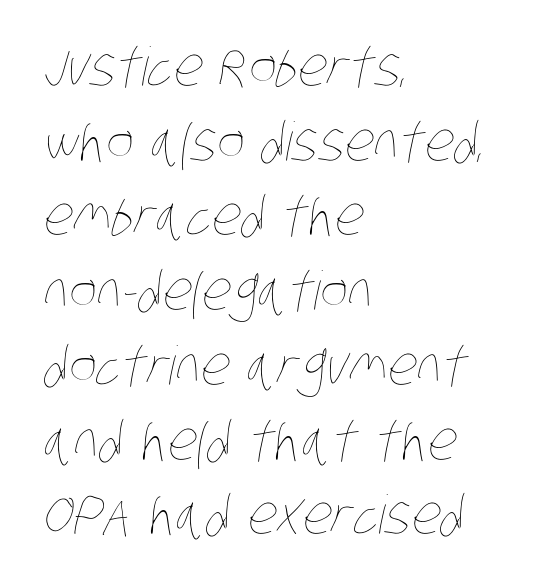
The font is comparable to plain body text, perhaps lighter. Spacing between characters is what you'd get straight out of the box. Compared with a centered layout, this one pins lines to the left instead. Successive baselines arrive at the customary interval. Letters rest on an invisible, unmarked baseline. A typesetter would call this proportional, since set widths differ per character.
